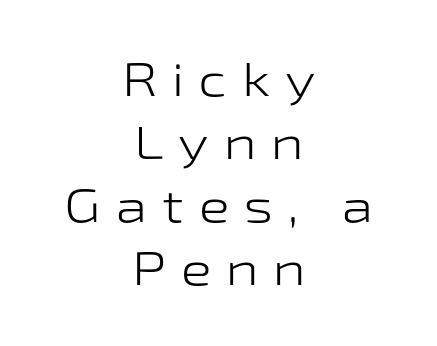
Q: Is the text bold? A: No.
Q: Is the text italic (slanted)? A: No, it is upright.
Q: Is the typeface a serif or a sans-serif typeface? A: Sans-serif.
Q: Is the text underlined? A: No.
Q: How is the paragraph aligned? A: Centered.
Q: Is the spacing between letters normal or unusually wide? A: Unusually wide.
Q: Is the spacing between lines tight, normal or loose? A: Normal.
Q: Width (condensed, normal, or wide)? A: Wide.
Q: Stroke contrast? A: Low.
Q: x-height? A: Medium.
Q: Monospaced? A: No.
